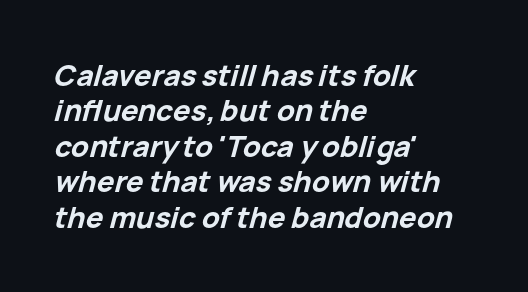
The image shows 29 px bold type, italic (leaning right); set left-aligned, line spacing 1.22x, normal letter spacing, not underlined; low stroke contrast and a medium x-height.
